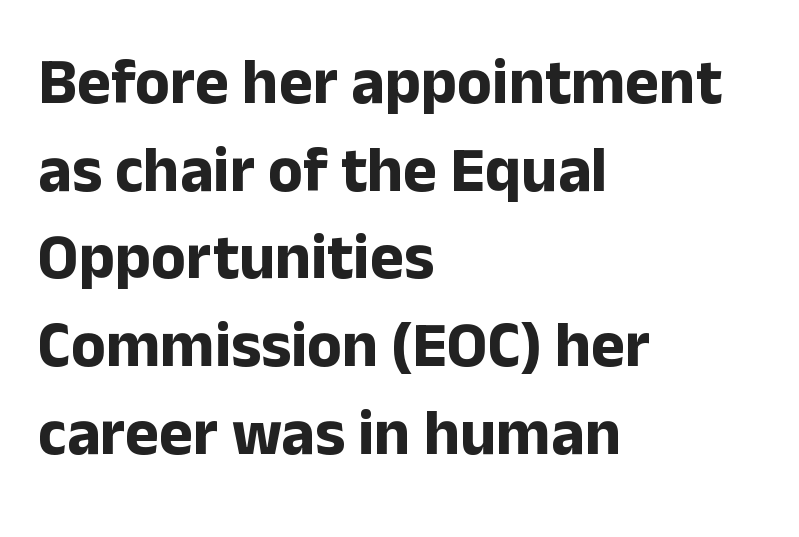
The image shows 64 px bold sans-serif type, upright; set left-aligned, normal line spacing (1.37x), normal letter spacing, not underlined; low stroke contrast and a medium x-height.
